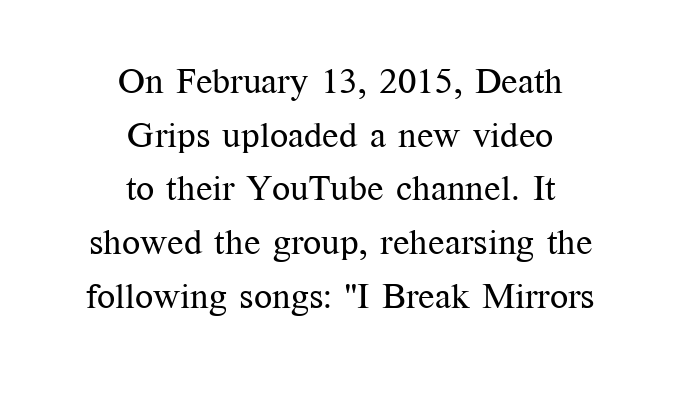
Q: Is the text bold? A: No.
Q: Is the text italic (slanted)? A: No, it is upright.
Q: Is the typeface a serif or a sans-serif typeface? A: Serif.
Q: Is the text underlined? A: No.
Q: How is the paragraph aligned? A: Centered.
Q: Is the spacing between letters normal or unusually wide? A: Normal.
Q: Is the spacing between lines tight, normal or loose? A: Normal.
Q: Width (condensed, normal, or wide)? A: Normal.
Q: Stroke contrast? A: Medium.
Q: x-height? A: Medium.
Q: Monospaced? A: No.
